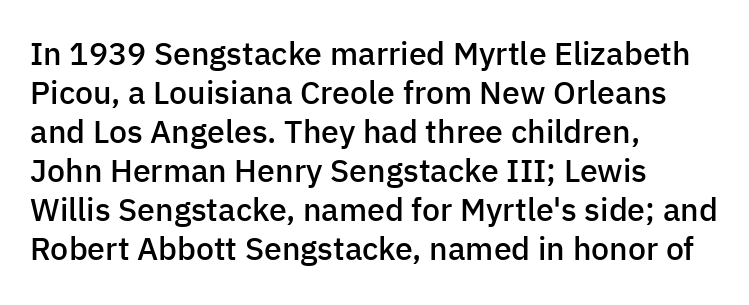
Q: Is the text bold? A: Semi-bold.
Q: Is the text italic (slanted)? A: No, it is upright.
Q: Is the typeface a serif or a sans-serif typeface? A: Sans-serif.
Q: Is the text underlined? A: No.
Q: How is the paragraph aligned? A: Left-aligned.
Q: Is the spacing between letters normal or unusually wide? A: Normal.
Q: Width (condensed, normal, or wide)? A: Normal.
Q: Stroke contrast? A: Low.
Q: x-height? A: Medium.
Q: Monospaced? A: No.
